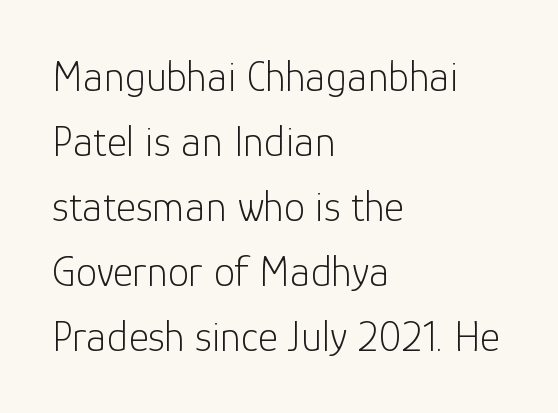
{"serif": "no", "italic": "no", "bold": "no", "weight": "light", "width": "normal", "stroke_contrast": "low", "x_height": "medium", "monospaced": "no", "underline": "no", "align": "left", "line_spacing": "normal", "line_spacing_ratio": 1.51, "letter_spacing": "normal", "letter_spacing_em": 0.0, "glyph_px": 43}
